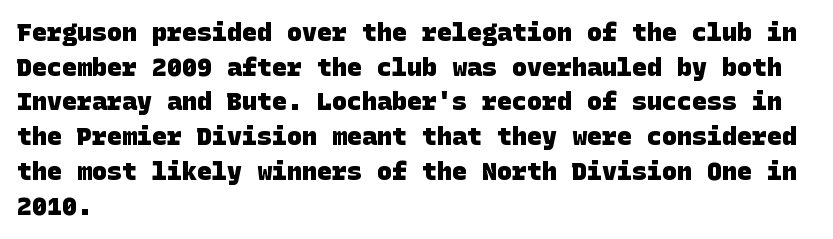
{"bold": "yes", "underline": "no", "align": "left", "line_spacing": "normal", "line_spacing_ratio": 1.39, "letter_spacing": "normal", "letter_spacing_em": 0.0, "glyph_px": 25}
